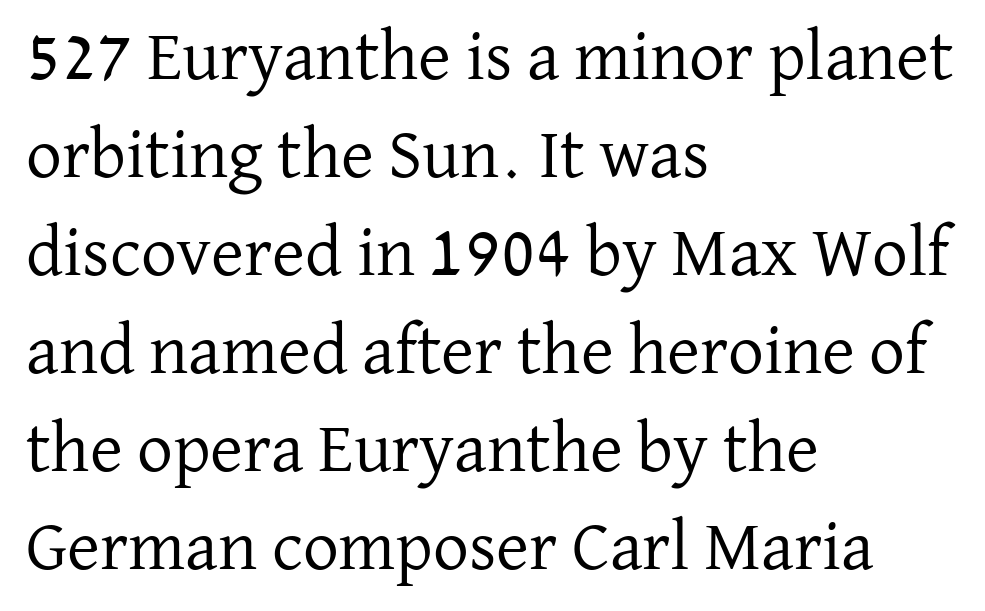
Q: Is the text bold? A: No.
Q: Is the text italic (slanted)? A: No, it is upright.
Q: Is the typeface a serif or a sans-serif typeface? A: Serif.
Q: Is the text underlined? A: No.
Q: How is the paragraph aligned? A: Left-aligned.
Q: Is the spacing between letters normal or unusually wide? A: Normal.
Q: Is the spacing between lines tight, normal or loose? A: Normal.
Q: Width (condensed, normal, or wide)? A: Normal.
Q: Stroke contrast? A: Low.
Q: x-height? A: Medium.
Q: Monospaced? A: No.
